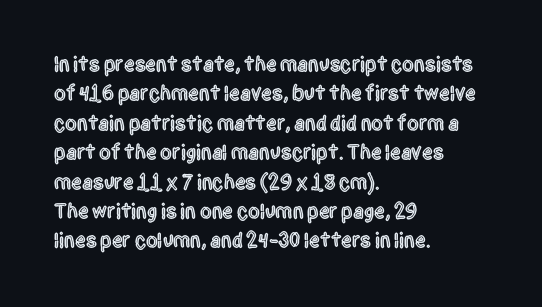
{"italic": "no", "underline": "no", "align": "left", "line_spacing": "normal", "line_spacing_ratio": 1.4, "letter_spacing": "normal", "letter_spacing_em": 0.0, "glyph_px": 21}
